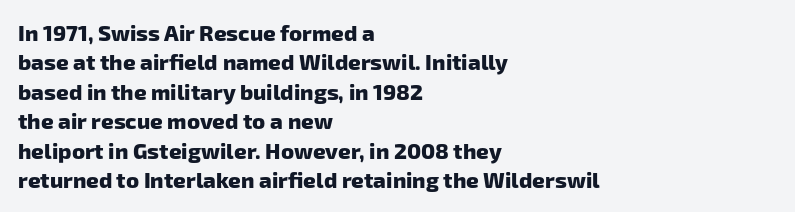
Q: Is the text bold? A: Yes.
Q: Is the text underlined? A: No.
Q: How is the paragraph aligned? A: Left-aligned.
Q: Is the spacing between letters normal or unusually wide? A: Normal.
Q: Is the spacing between lines tight, normal or loose? A: Normal.
